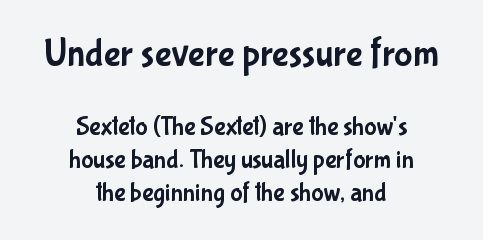
Q: Is the text italic (slanted)? A: No, it is upright.
Q: Is the typeface a serif or a sans-serif typeface? A: Sans-serif.
Q: Is the text underlined? A: No.
Q: How is the paragraph aligned? A: Centered.
Q: Is the spacing between letters normal or unusually wide? A: Normal.
Q: Is the spacing between lines tight, normal or loose? A: Normal.
Q: Which block of text is set in a larger size, the first (top) or the second (bottom)? A: The first (top) one.
Q: Width (condensed, normal, or wide)? A: Condensed.
Q: Stroke contrast? A: Low.
Q: x-height? A: Medium.
Q: Monospaced? A: No.
